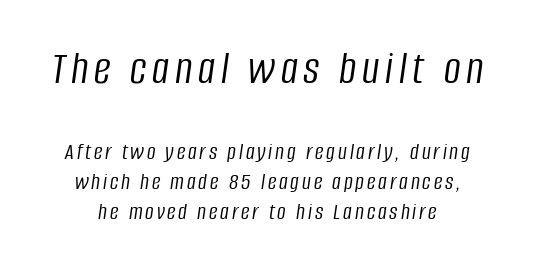
The image shows 47 px light, condensed type, italic (leaning right); set centered, normal line spacing (1.26x), not underlined; the first (top) block is 1.96x larger; low stroke contrast and a large x-height.
